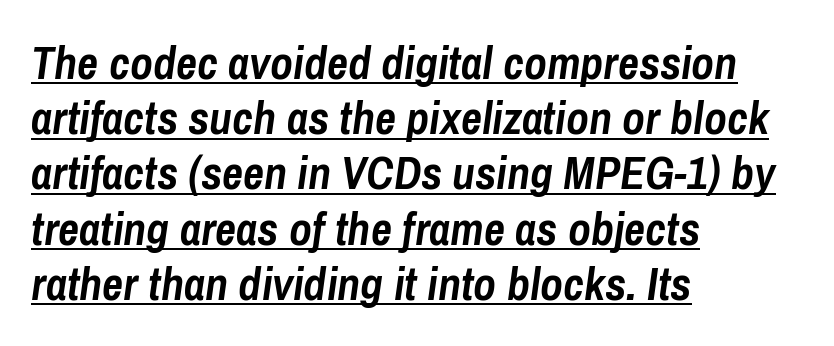
The image shows 46 px semibold, condensed type, italic (leaning right); set left-aligned, line spacing 1.2x, normal letter spacing, underlined; low stroke contrast and a medium x-height.
